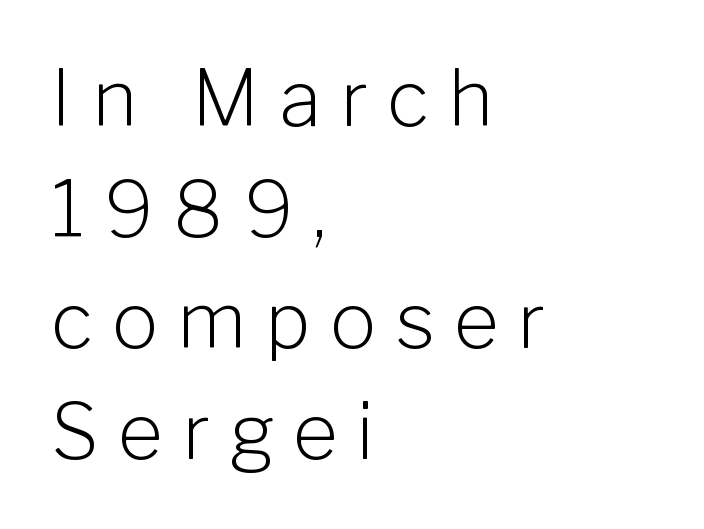
The image shows 77 px light sans-serif type, upright; set left-aligned, normal line spacing (1.44x), unusually wide letter spacing (+0.25 em), not underlined; low stroke contrast and a medium x-height.
